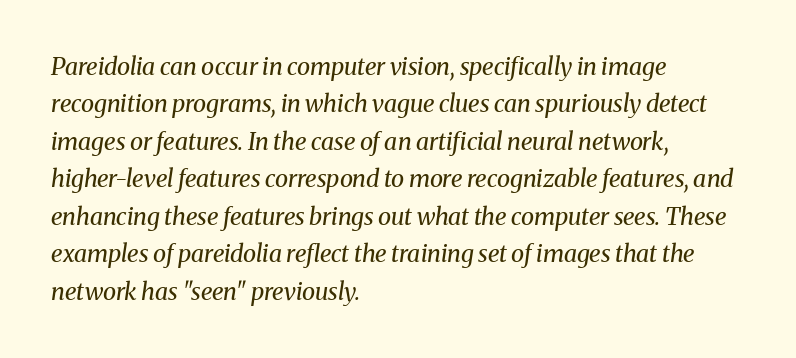
The image shows 24 px text type, italic (leaning right); set left-aligned, normal line spacing (1.56x), normal letter spacing, not underlined.
